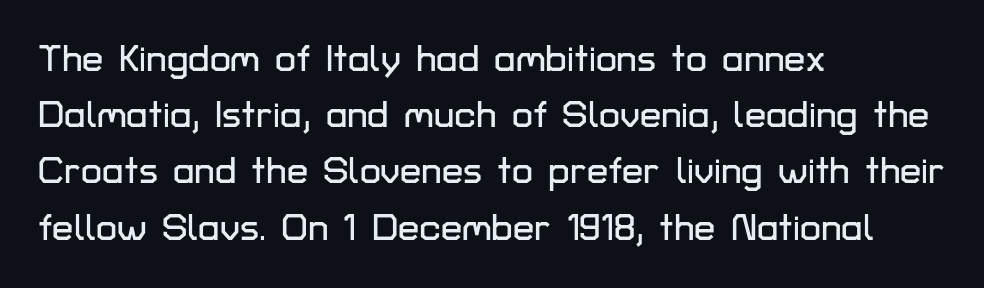
The image shows 38 px sans-serif type, upright; set left-aligned, normal line spacing (1.48x), normal letter spacing, not underlined; low stroke contrast and a medium x-height.
